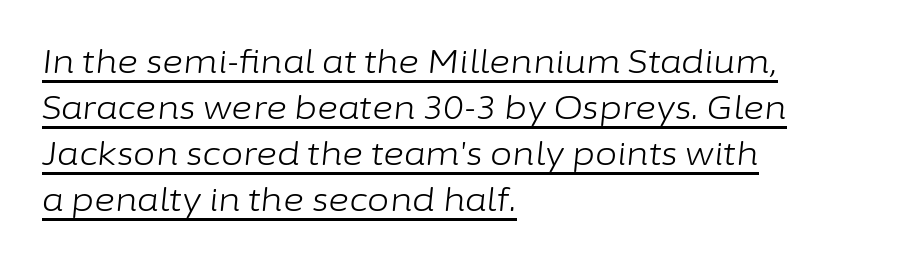
Q: Is the text bold? A: No.
Q: Is the text italic (slanted)? A: Yes, it leans right by about 6 degrees.
Q: Is the text underlined? A: Yes.
Q: How is the paragraph aligned? A: Left-aligned.
Q: Is the spacing between letters normal or unusually wide? A: Normal.
Q: Is the spacing between lines tight, normal or loose? A: Normal.
Q: Width (condensed, normal, or wide)? A: Normal.
Q: Stroke contrast? A: Low.
Q: x-height? A: Medium.
Q: Monospaced? A: No.
